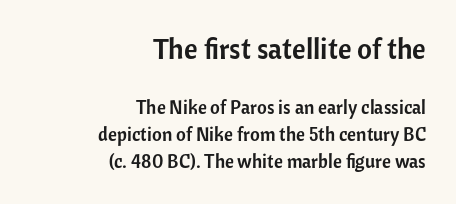
{"serif": "no", "italic": "no", "width": "normal", "stroke_contrast": "low", "x_height": "medium", "monospaced": "no", "underline": "no", "align": "right", "line_spacing": "normal", "line_spacing_ratio": 1.43, "letter_spacing": "normal", "letter_spacing_em": 0.0, "larger_block": "first", "size_ratio": 1.53, "glyph_px": 29}
